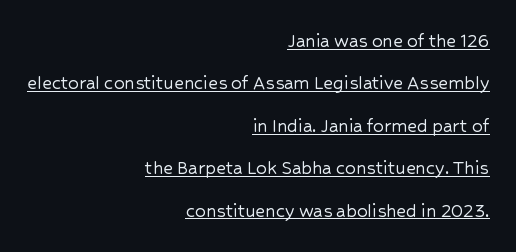
{"italic": "no", "underline": "yes", "align": "right", "line_spacing": "loose", "line_spacing_ratio": 2.02, "letter_spacing": "normal", "letter_spacing_em": 0.0, "glyph_px": 21}
